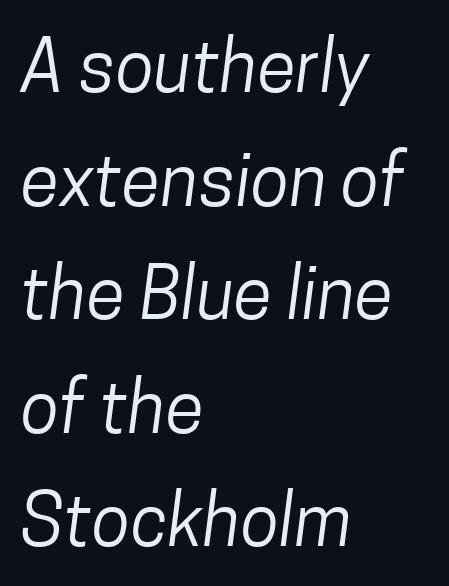
The image shows 71 px regular-weight, condensed sans-serif type; set left-aligned, normal line spacing (1.6x), normal letter spacing, not underlined; low stroke contrast and a medium x-height.
